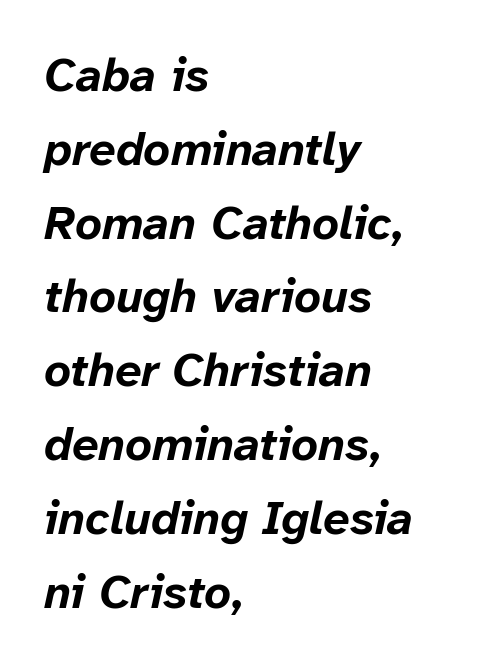
Q: Is the text bold? A: Yes.
Q: Is the text italic (slanted)? A: Yes, it leans right by about 12 degrees.
Q: Is the text underlined? A: No.
Q: How is the paragraph aligned? A: Left-aligned.
Q: Is the spacing between letters normal or unusually wide? A: Normal.
Q: Is the spacing between lines tight, normal or loose? A: Normal.
Q: Width (condensed, normal, or wide)? A: Normal.
Q: Stroke contrast? A: Low.
Q: x-height? A: Medium.
Q: Monospaced? A: No.
